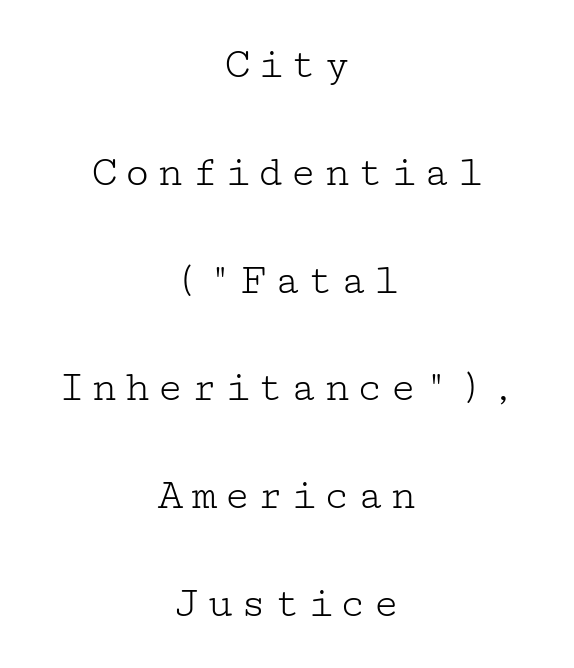
The image shows 44 px light, wide serif type, upright; set centered, loose line spacing (2.45x), not underlined; low stroke contrast and a medium x-height.
